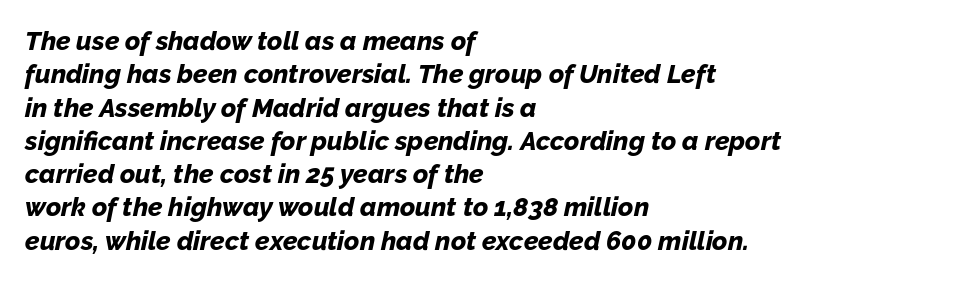
{"italic": "yes", "lean": "right", "slant_degrees": 12, "bold": "yes", "underline": "no", "align": "left", "line_spacing": "normal", "line_spacing_ratio": 1.28, "letter_spacing": "normal", "letter_spacing_em": 0.0, "glyph_px": 26}
